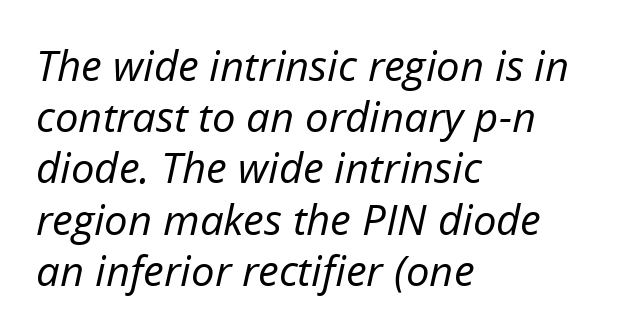
{"italic": "yes", "lean": "right", "slant_degrees": 12, "bold": "no", "weight": "regular", "width": "normal", "stroke_contrast": "low", "x_height": "medium", "monospaced": "no", "underline": "no", "align": "left", "line_spacing_ratio": 1.22, "letter_spacing": "normal", "letter_spacing_em": 0.0, "glyph_px": 42}
